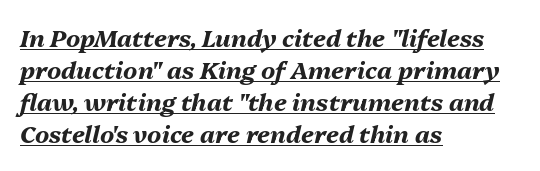
Q: Is the text bold? A: Yes.
Q: Is the text italic (slanted)? A: Yes, it leans right by about 13 degrees.
Q: Is the text underlined? A: Yes.
Q: How is the paragraph aligned? A: Left-aligned.
Q: Is the spacing between letters normal or unusually wide? A: Normal.
Q: Is the spacing between lines tight, normal or loose? A: Normal.
